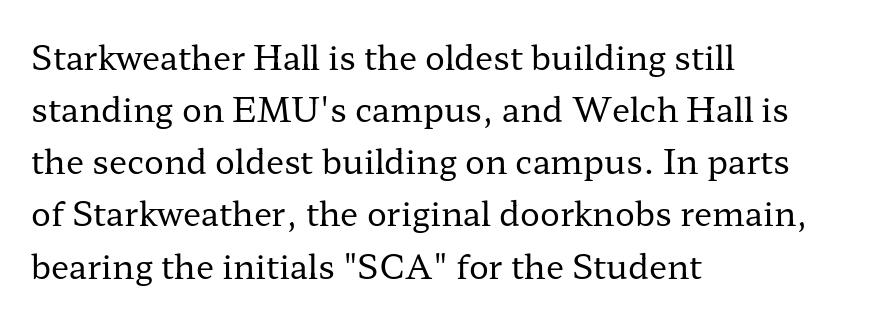
The image shows 33 px regular-weight, wide serif type, upright; set left-aligned, normal line spacing (1.58x), normal letter spacing, not underlined; low stroke contrast and a medium x-height.
